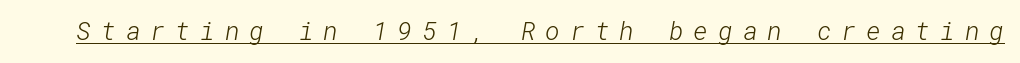
{"bold": "no", "underline": "yes", "letter_spacing": "wide", "letter_spacing_em": 0.4, "glyph_px": 25}
